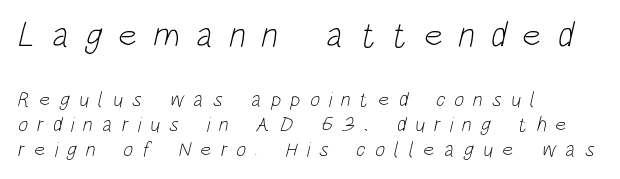
The image shows 36 px light, condensed sans-serif type; set left-aligned, line spacing 1.2x, unusually wide letter spacing (+0.44 em), not underlined; the first (top) block is 1.71x larger; low stroke contrast and a large x-height.
